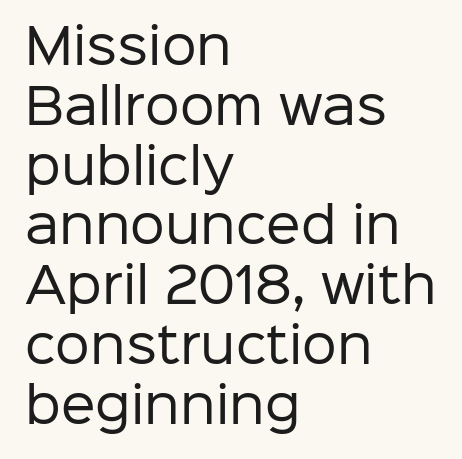
No chunkiness to these letters — they're not bold. Has an underline been added? It has not. Italic? Not at all — the glyphs are vertical. Honestly, the letter spacing is just normal — you wouldn't notice it. This rendering uses left alignment, leaving the right contour irregular. Check where the strokes stop: nothing finishes them off — pure sans.
